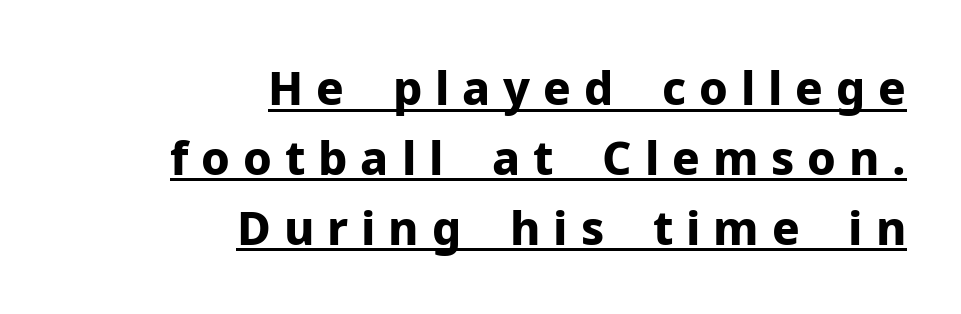
The image shows 46 px bold sans-serif type, upright; set right-aligned, normal line spacing (1.52x), unusually wide letter spacing (+0.28 em), underlined; low stroke contrast and a medium x-height.
